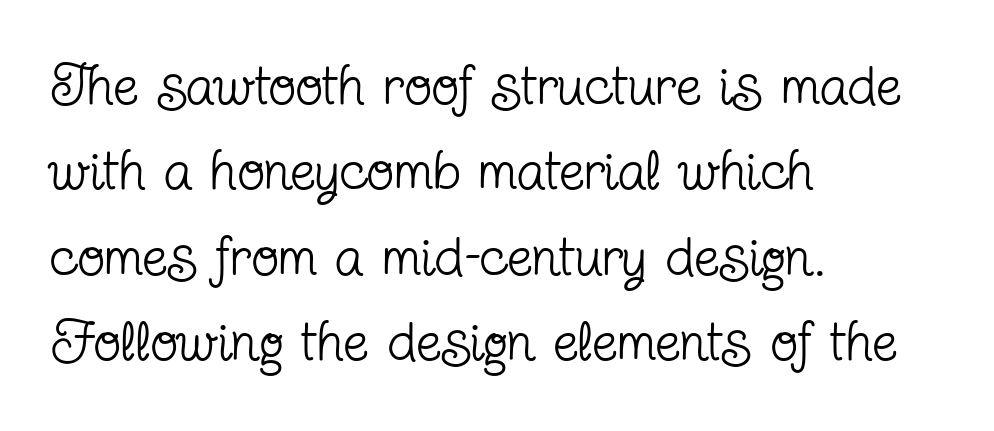
Q: Is the text bold? A: No.
Q: Is the text italic (slanted)? A: No, it is upright.
Q: Is the typeface a serif or a sans-serif typeface? A: Serif.
Q: Is the text underlined? A: No.
Q: How is the paragraph aligned? A: Left-aligned.
Q: Is the spacing between letters normal or unusually wide? A: Normal.
Q: Is the spacing between lines tight, normal or loose? A: Normal.
Q: Width (condensed, normal, or wide)? A: Condensed.
Q: Stroke contrast? A: Low.
Q: x-height? A: Medium.
Q: Monospaced? A: No.
